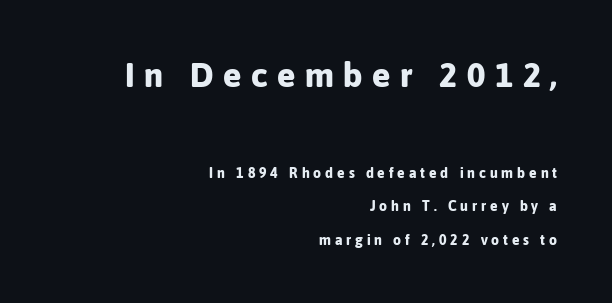
Q: Is the text bold? A: Yes.
Q: Is the text italic (slanted)? A: No, it is upright.
Q: Is the typeface a serif or a sans-serif typeface? A: Sans-serif.
Q: Is the text underlined? A: No.
Q: How is the paragraph aligned? A: Right-aligned.
Q: Is the spacing between letters normal or unusually wide? A: Unusually wide.
Q: Is the spacing between lines tight, normal or loose? A: Loose.
Q: Which block of text is set in a larger size, the first (top) or the second (bottom)? A: The first (top) one.
Q: Width (condensed, normal, or wide)? A: Normal.
Q: Stroke contrast? A: Low.
Q: x-height? A: Medium.
Q: Monospaced? A: No.
